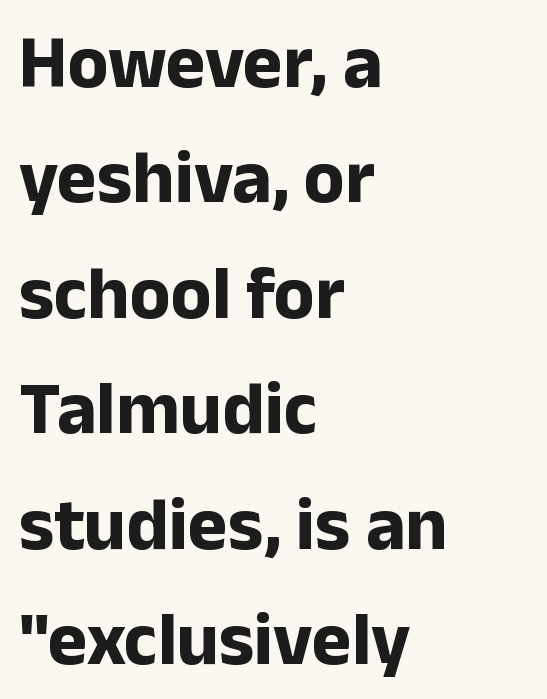
Check the space under the baseline: it is left empty. Rendered with straight, roman letterforms. Is this a fixed-width face? No — the glyphs have proportional, varying widths. The block of text has a typical density, with ordinary space between rows. Does the weight exceed regular? Yes, all the way to bold. Does extra space separate the letters? No, they use regular spacing.
